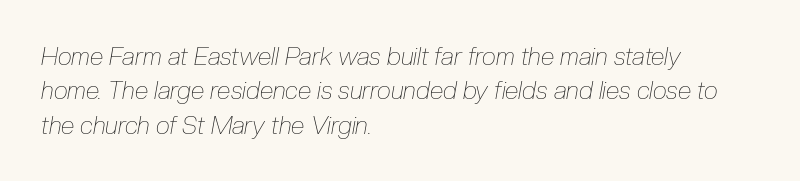
The image shows 25 px text type, italic (leaning right); set left-aligned, normal line spacing (1.38x), normal letter spacing, not underlined.
